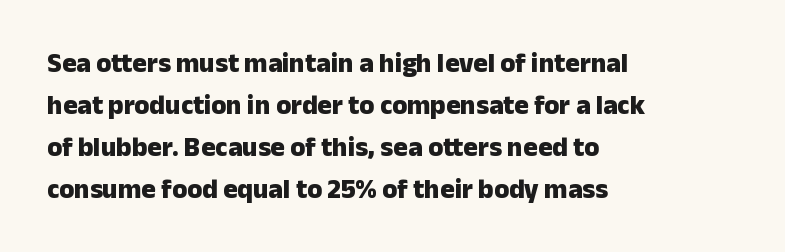
Q: Is the text bold? A: Yes.
Q: Is the text italic (slanted)? A: No, it is upright.
Q: Is the text underlined? A: No.
Q: How is the paragraph aligned? A: Left-aligned.
Q: Is the spacing between letters normal or unusually wide? A: Normal.
Q: Is the spacing between lines tight, normal or loose? A: Normal.
